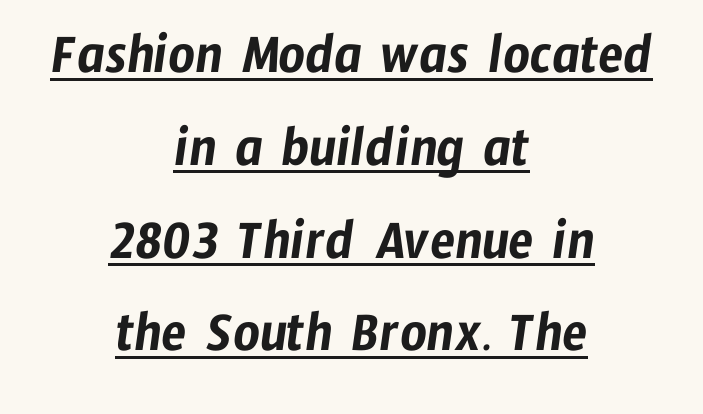
{"serif": "no", "width": "condensed", "stroke_contrast": "low", "x_height": "medium", "monospaced": "no", "underline": "yes", "align": "center", "line_spacing": "normal", "line_spacing_ratio": 1.6, "letter_spacing": "normal", "letter_spacing_em": 0.0, "glyph_px": 58}
